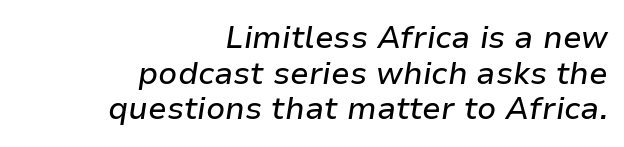
The image shows 31 px text type, italic (leaning right); set right-aligned, tight line spacing (1.15x), normal letter spacing, not underlined; low stroke contrast and a medium x-height.
